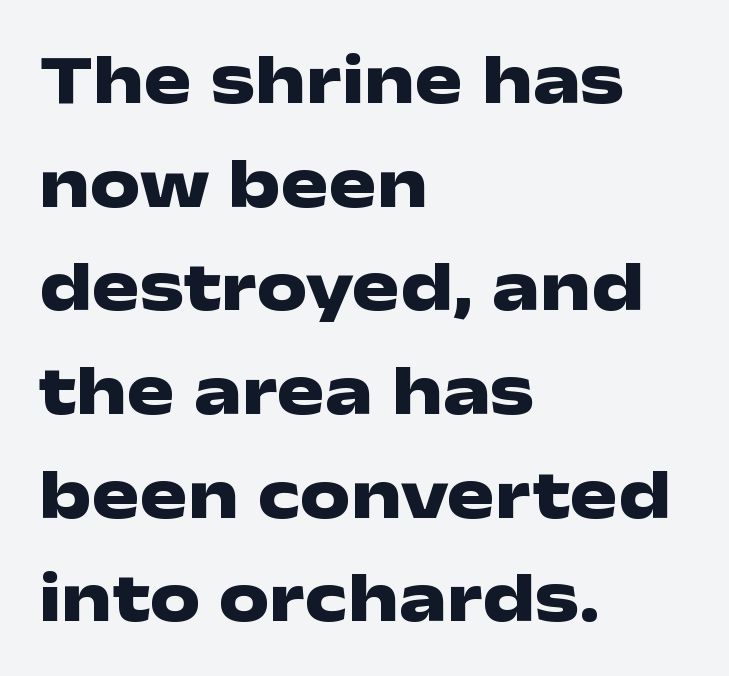
{"serif": "no", "italic": "no", "bold": "yes", "weight": "heavy", "width": "wide", "stroke_contrast": "low", "x_height": "medium", "monospaced": "no", "underline": "no", "align": "left", "line_spacing": "normal", "line_spacing_ratio": 1.46, "letter_spacing": "normal", "letter_spacing_em": 0.0, "glyph_px": 71}
